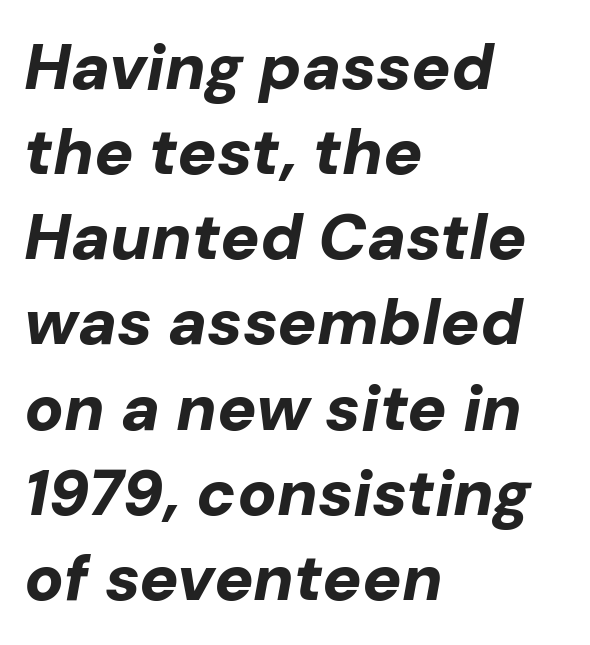
Look at the tracking — it's just the regular setting, nothing added. Varying glyph widths throughout — classic text-font behaviour. The typesetting leans heavy: a genuine bold. The gap between lines stays unmarked. The passage shown leans; its letterforms are oblique.
